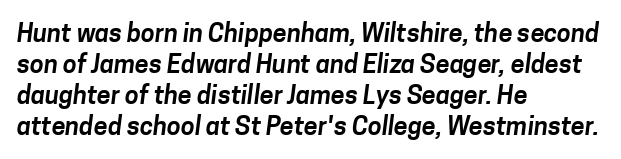
{"underline": "no", "align": "left", "line_spacing_ratio": 1.24, "letter_spacing": "normal", "letter_spacing_em": 0.0, "glyph_px": 25}
